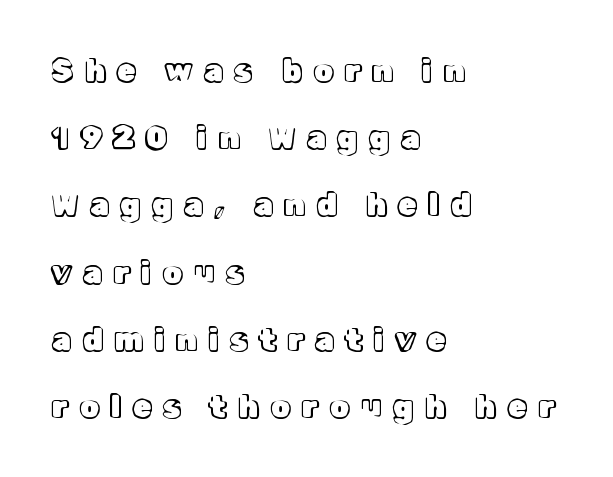
The image shows 30 px text type, upright; set left-aligned, loose line spacing (2.24x), unusually wide letter spacing (+0.4 em), not underlined; a medium x-height.
